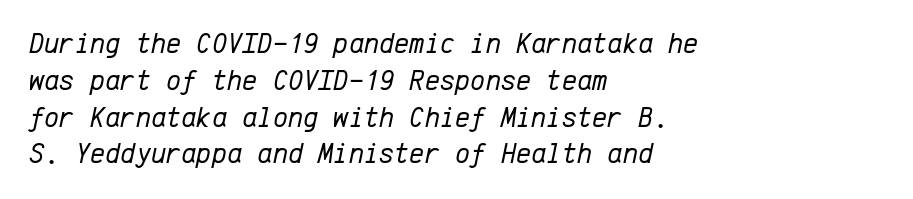
The image shows 29 px regular-weight type, italic (leaning right), monospaced; set left-aligned, normal line spacing (1.27x), normal letter spacing, not underlined; low stroke contrast and a medium x-height.
